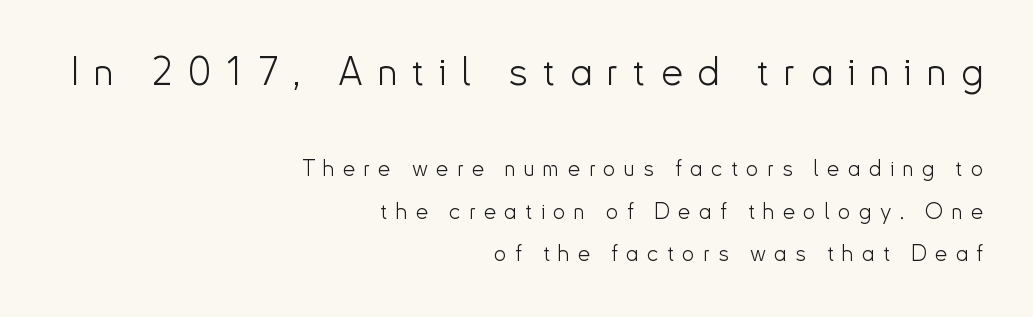
Q: Is the text bold? A: No.
Q: Is the text italic (slanted)? A: No, it is upright.
Q: Is the typeface a serif or a sans-serif typeface? A: Sans-serif.
Q: Is the text underlined? A: No.
Q: How is the paragraph aligned? A: Right-aligned.
Q: Is the spacing between letters normal or unusually wide? A: Unusually wide.
Q: Is the spacing between lines tight, normal or loose? A: Loose.
Q: Which block of text is set in a larger size, the first (top) or the second (bottom)? A: The first (top) one.
Q: Width (condensed, normal, or wide)? A: Normal.
Q: Stroke contrast? A: Low.
Q: x-height? A: Small.
Q: Monospaced? A: No.
